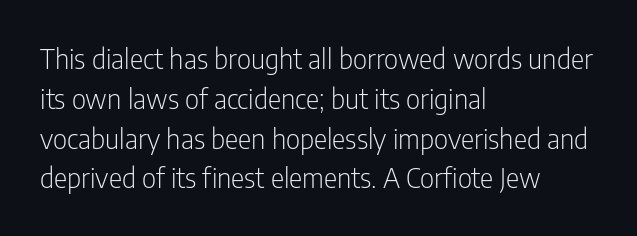
Q: Is the text bold? A: No.
Q: Is the text italic (slanted)? A: No, it is upright.
Q: Is the typeface a serif or a sans-serif typeface? A: Sans-serif.
Q: Is the text underlined? A: No.
Q: How is the paragraph aligned? A: Left-aligned.
Q: Is the spacing between letters normal or unusually wide? A: Normal.
Q: Is the spacing between lines tight, normal or loose? A: Normal.
Q: Width (condensed, normal, or wide)? A: Condensed.
Q: Stroke contrast? A: Low.
Q: x-height? A: Medium.
Q: Monospaced? A: No.
